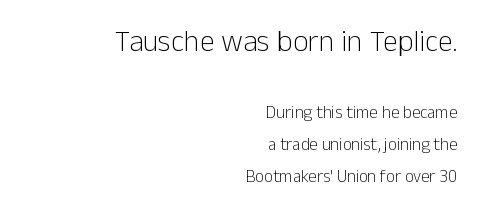
Q: Is the text bold? A: No.
Q: Is the text italic (slanted)? A: No, it is upright.
Q: Is the typeface a serif or a sans-serif typeface? A: Sans-serif.
Q: Is the text underlined? A: No.
Q: How is the paragraph aligned? A: Right-aligned.
Q: Is the spacing between letters normal or unusually wide? A: Normal.
Q: Which block of text is set in a larger size, the first (top) or the second (bottom)? A: The first (top) one.
Q: Width (condensed, normal, or wide)? A: Normal.
Q: Stroke contrast? A: Low.
Q: x-height? A: Medium.
Q: Monospaced? A: No.
